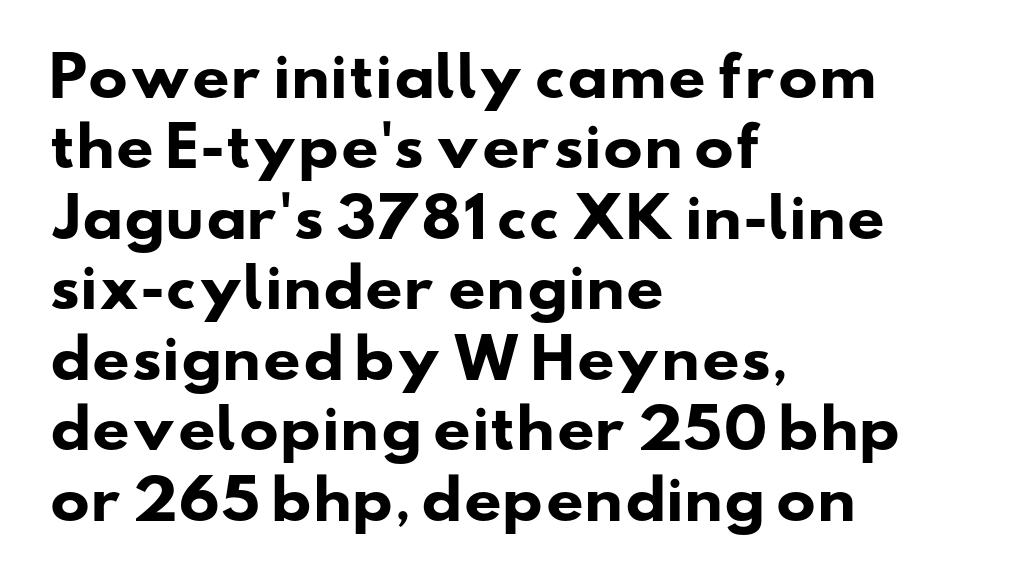
The image shows 53 px heavy, wide sans-serif type; set left-aligned, normal line spacing (1.33x), normal letter spacing, not underlined; low stroke contrast and a small x-height.
